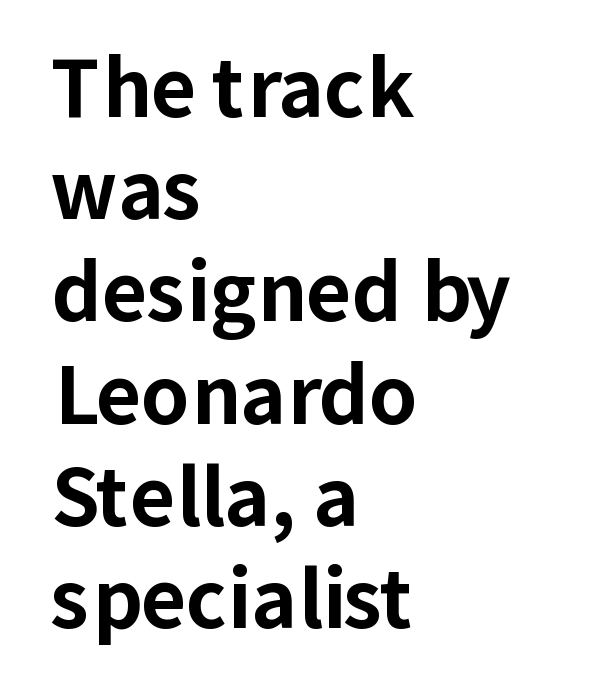
Q: Is the text bold? A: Yes.
Q: Is the text italic (slanted)? A: No, it is upright.
Q: Is the typeface a serif or a sans-serif typeface? A: Sans-serif.
Q: Is the text underlined? A: No.
Q: How is the paragraph aligned? A: Left-aligned.
Q: Is the spacing between letters normal or unusually wide? A: Normal.
Q: Is the spacing between lines tight, normal or loose? A: Normal.
Q: Width (condensed, normal, or wide)? A: Normal.
Q: Stroke contrast? A: Low.
Q: x-height? A: Medium.
Q: Monospaced? A: No.
